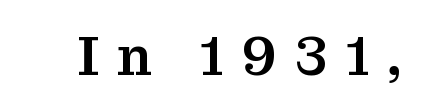
Q: Is the text italic (slanted)? A: No, it is upright.
Q: Is the typeface a serif or a sans-serif typeface? A: Serif.
Q: Is the text underlined? A: No.
Q: Is the spacing between letters normal or unusually wide? A: Unusually wide.
Q: Width (condensed, normal, or wide)? A: Normal.
Q: Stroke contrast? A: Medium.
Q: x-height? A: Medium.
Q: Monospaced? A: No.
